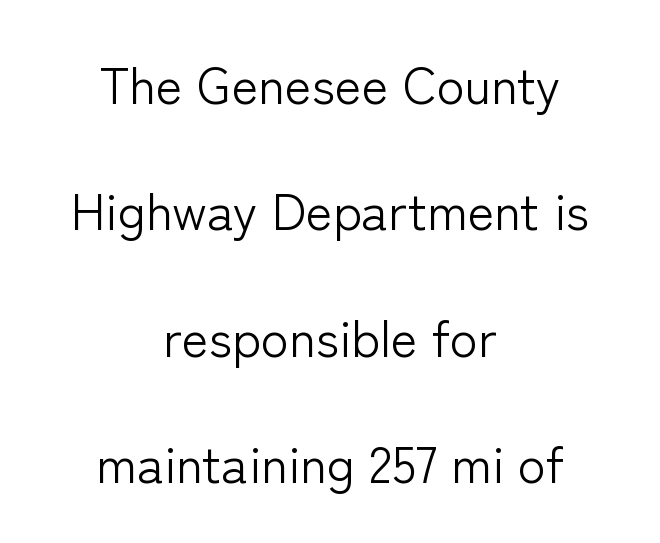
The image shows 51 px light sans-serif type, upright; set centered, loose line spacing (2.48x), normal letter spacing, not underlined; low stroke contrast and a medium x-height.
